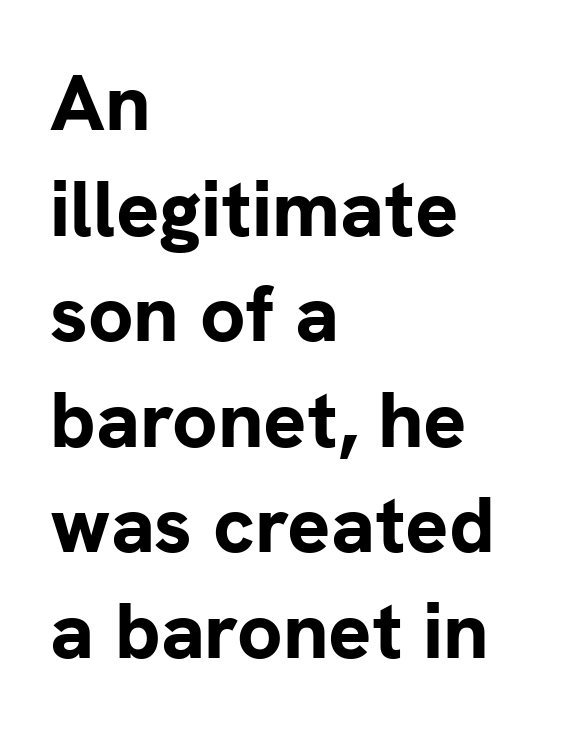
The face used here is a sans, in the tradition of grotesques and geometrics. A classic flush-left, rag-right setting is used for this passage. Glyph-to-glyph distance matches everyday printed text. Decoration check: the copy has no underline. Leading: standard. Summary of weight: heavy, a full bold.
